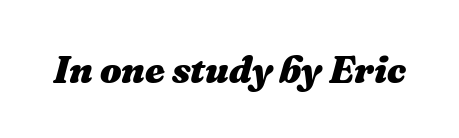
Note the varied advance widths — an 'i' is clearly narrower than an 'm'. Tall strokes in this sample are angled rather than plumb. The string is rendered with underlining switched off. Summary of weight: heavy, a full bold. Letter spacing: default.
